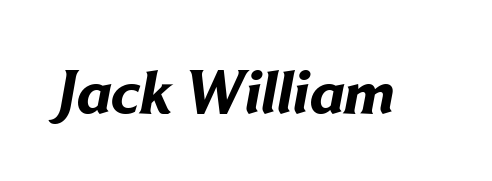
The image shows 63 px bold sans-serif type; set normal letter spacing, not underlined; low stroke contrast and a medium x-height.
